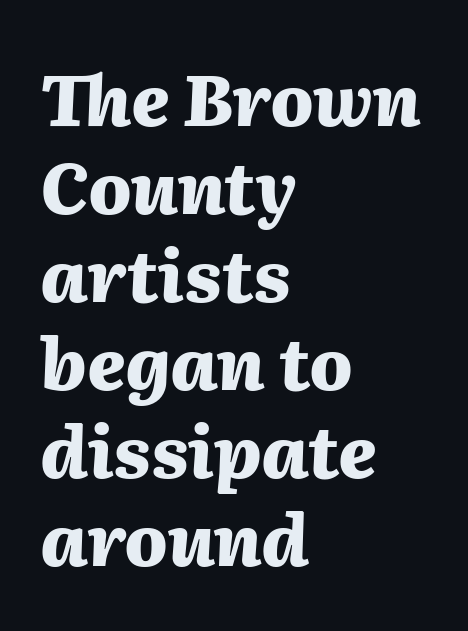
{"italic": "yes", "lean": "right", "slant_degrees": 2, "bold": "yes", "weight": "heavy", "width": "normal", "stroke_contrast": "medium", "x_height": "medium", "monospaced": "no", "underline": "no", "align": "left", "line_spacing_ratio": 1.24, "letter_spacing": "normal", "letter_spacing_em": 0.0, "glyph_px": 71}
